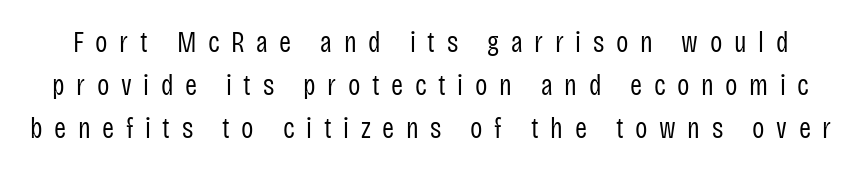
The image shows 29 px regular-weight, condensed sans-serif type, upright; set normal line spacing (1.49x), unusually wide letter spacing (+0.4 em), not underlined; low stroke contrast and a large x-height.
